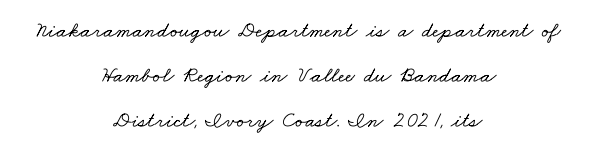
Q: Is the text underlined? A: No.
Q: How is the paragraph aligned? A: Centered.
Q: Is the spacing between letters normal or unusually wide? A: Normal.
Q: Is the spacing between lines tight, normal or loose? A: Loose.
